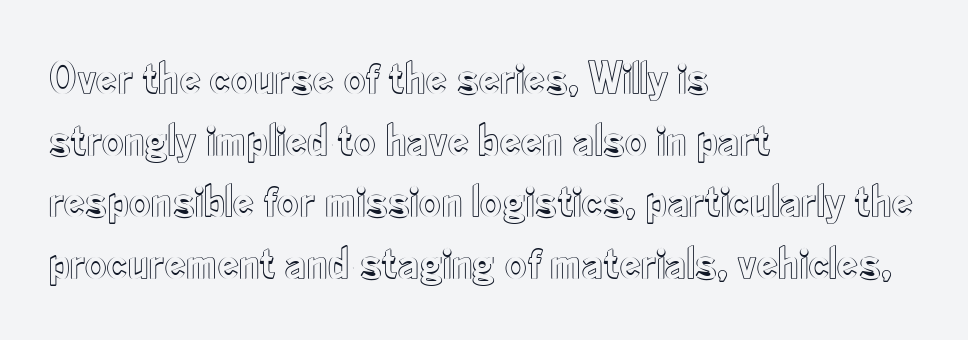
{"italic": "no", "width": "condensed", "x_height": "small", "monospaced": "no", "underline": "no", "align": "left", "line_spacing": "normal", "line_spacing_ratio": 1.31, "letter_spacing": "normal", "letter_spacing_em": 0.0, "glyph_px": 47}
